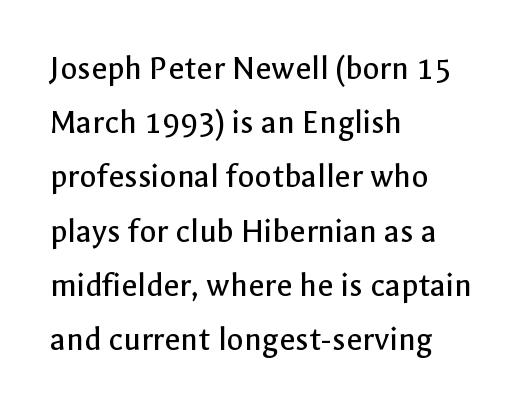
Line spacing here is normal. If you drew a ruler down the left edge, every line would touch it. A bare baseline throughout the passage. This rendering leaves character spacing at its baseline value.
